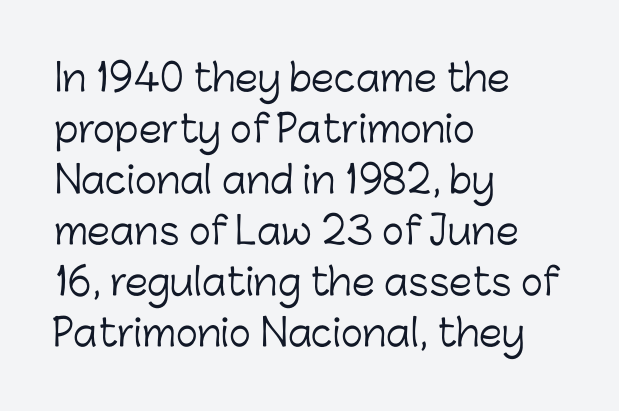
Posture: straight, roman, zero tilt. The face looks like a standard text weight, possibly lighter. Do the characters align in a grid? No, the font is proportional. Just letters on the line, the space beneath them empty. This sample keeps an unexceptional amount of space between lines.
